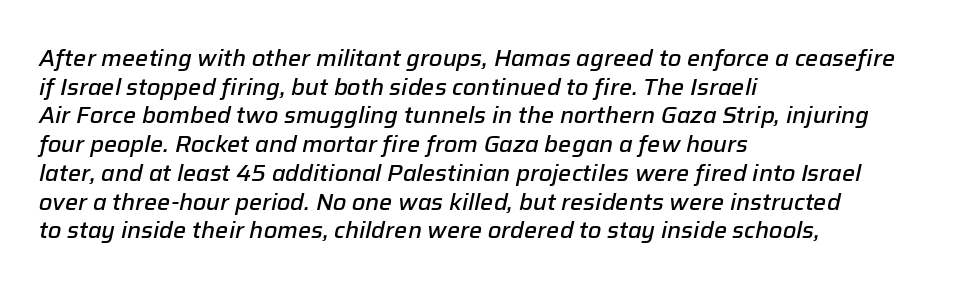
{"italic": "yes", "lean": "right", "slant_degrees": 12, "bold": "semi", "underline": "no", "align": "left", "line_spacing": "normal", "line_spacing_ratio": 1.25, "letter_spacing": "normal", "letter_spacing_em": 0.0, "glyph_px": 23}
